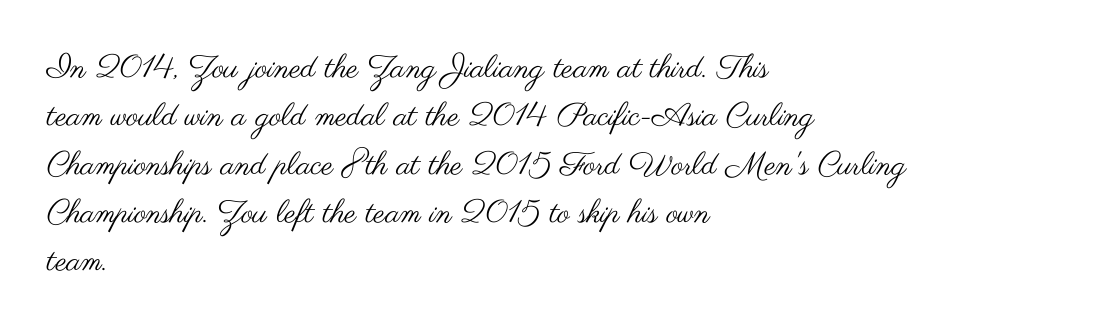
Classification — sans serif. The lines sit at an ordinary, default distance from one another. Spacing verdict: proportional, widths tailored to each character.
